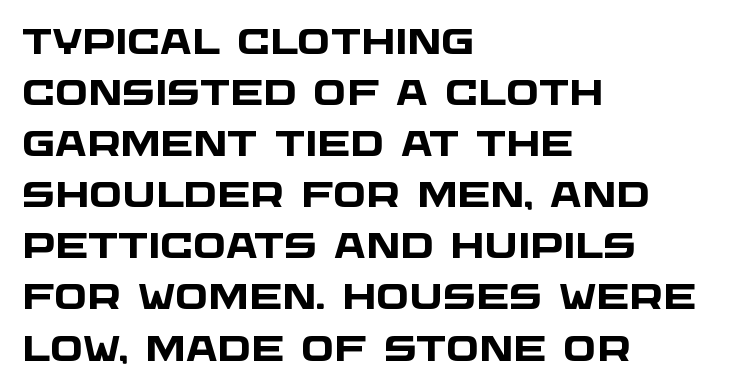
Spacing verdict: proportional, widths tailored to each character. The lines in this sample share a left origin and differ only in where they stop. Each row of text sits above clean, open space. Characters follow at the spacing the type designer built in. The text was rendered using a sans face with plain stroke endings. Successive baselines arrive at the customary interval.
